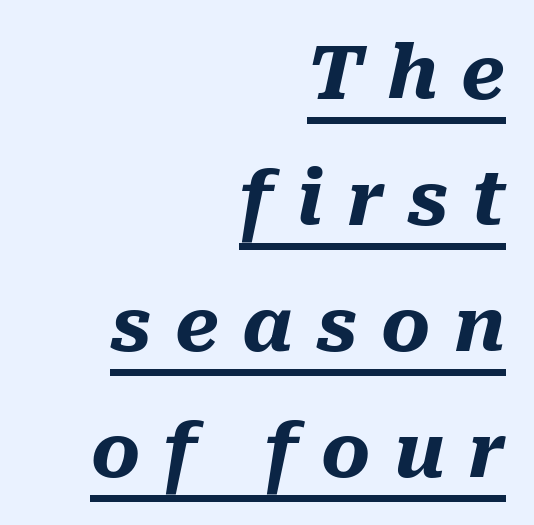
The passage shown is typed in a proportional face where columns would drift. Each line ends at the same right margin while the left side varies. Heavy-handed strokes throughout: this text is bold. Letter spacing: wide.
